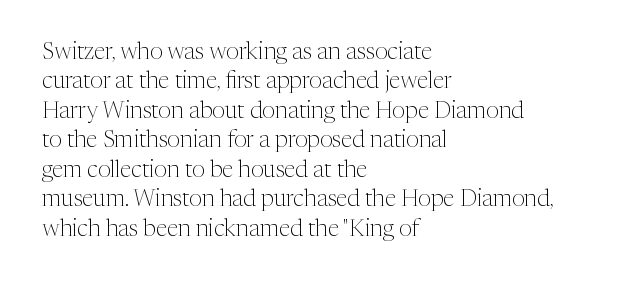
The image shows 23 px text type, upright; set left-aligned, normal line spacing (1.28x), normal letter spacing, not underlined.
